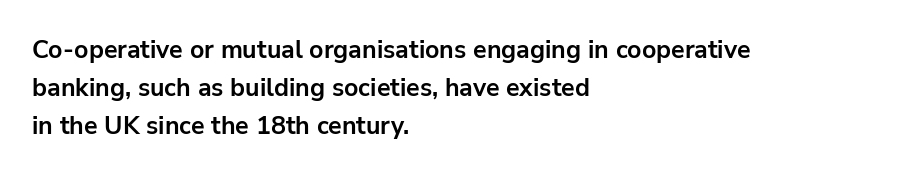
Q: Is the text bold? A: Yes.
Q: Is the text italic (slanted)? A: No, it is upright.
Q: Is the text underlined? A: No.
Q: How is the paragraph aligned? A: Left-aligned.
Q: Is the spacing between letters normal or unusually wide? A: Normal.
Q: Is the spacing between lines tight, normal or loose? A: Normal.
